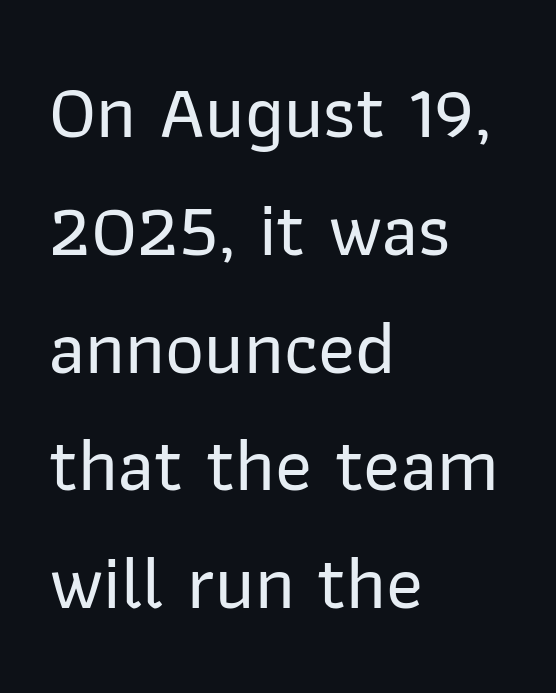
Q: Is the text italic (slanted)? A: No, it is upright.
Q: Is the typeface a serif or a sans-serif typeface? A: Sans-serif.
Q: Is the text underlined? A: No.
Q: How is the paragraph aligned? A: Left-aligned.
Q: Is the spacing between letters normal or unusually wide? A: Normal.
Q: Is the spacing between lines tight, normal or loose? A: Normal.
Q: Width (condensed, normal, or wide)? A: Normal.
Q: Stroke contrast? A: Low.
Q: x-height? A: Medium.
Q: Monospaced? A: No.
